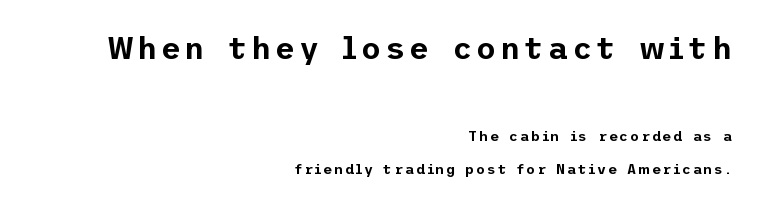
Posture: vertical. Plain, unruled lines of type. Of the two passages, the one on top uses the larger point size. The paragraph has a hard right edge and a soft left edge. Does the type have serifs? No, each stem ends abruptly.
